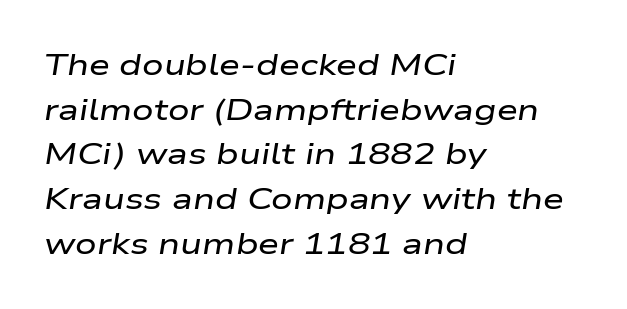
{"italic": "yes", "lean": "right", "slant_degrees": 9, "width": "wide", "stroke_contrast": "low", "x_height": "medium", "monospaced": "no", "underline": "no", "align": "left", "line_spacing": "normal", "line_spacing_ratio": 1.49, "letter_spacing": "normal", "letter_spacing_em": 0.0, "glyph_px": 30}
